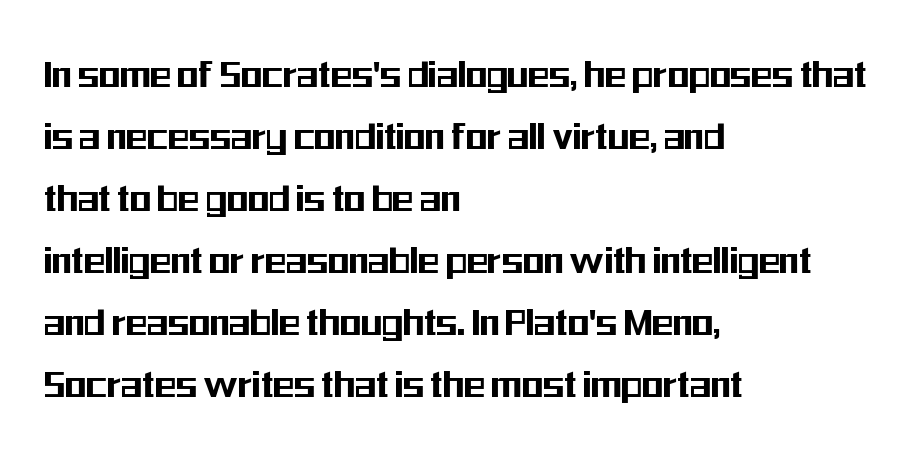
Q: Is the text italic (slanted)? A: No, it is upright.
Q: Is the typeface a serif or a sans-serif typeface? A: Sans-serif.
Q: Is the text underlined? A: No.
Q: How is the paragraph aligned? A: Left-aligned.
Q: Is the spacing between letters normal or unusually wide? A: Normal.
Q: Is the spacing between lines tight, normal or loose? A: Normal.
Q: Width (condensed, normal, or wide)? A: Condensed.
Q: Stroke contrast? A: Medium.
Q: x-height? A: Medium.
Q: Monospaced? A: No.
